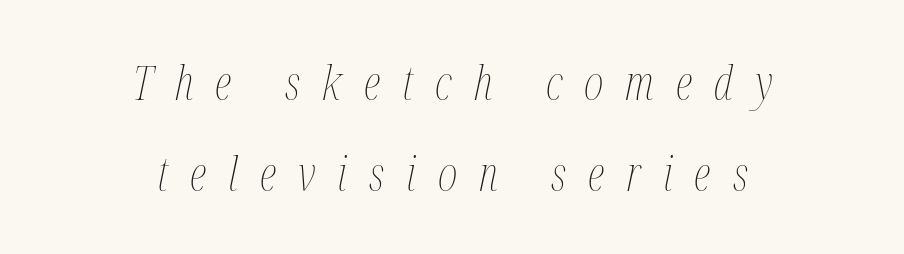
The image shows 47 px thin, condensed type, italic (leaning right); set centered, loose line spacing (1.93x), unusually wide letter spacing (+0.47 em), not underlined; medium stroke contrast and a medium x-height.
